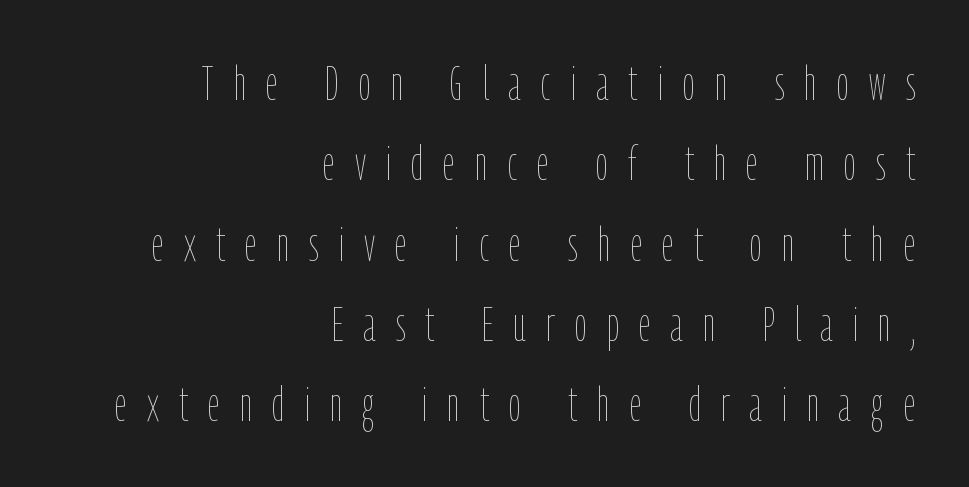
The image shows 47 px thin, condensed type, upright; set right-aligned, line spacing 1.71x, unusually wide letter spacing (+0.43 em), not underlined; low stroke contrast and a medium x-height.
